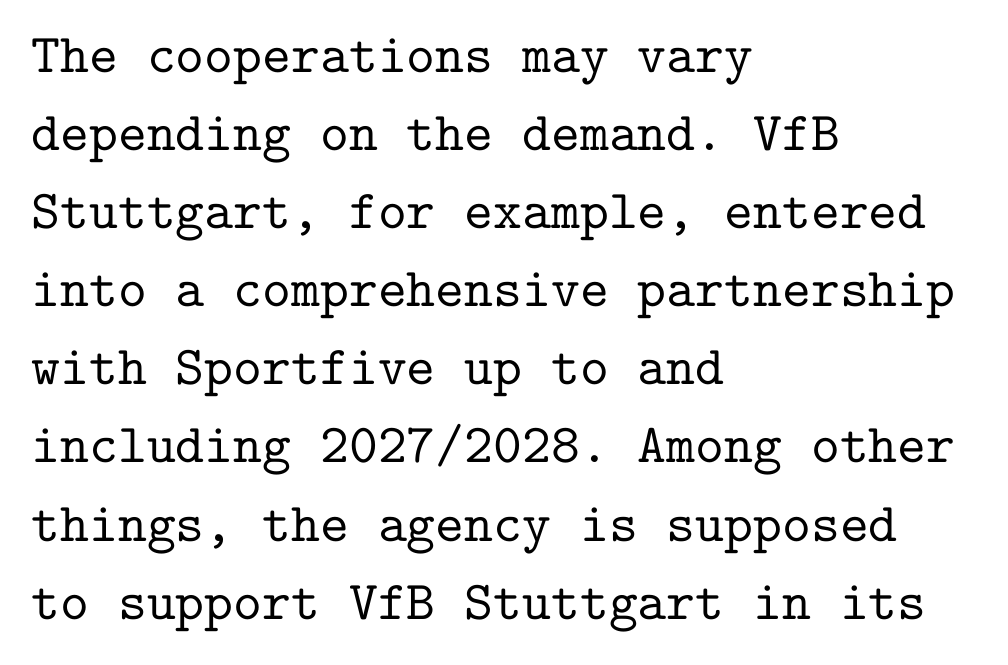
The image shows 55 px serif type, upright, monospaced; set left-aligned, normal line spacing (1.42x), normal letter spacing, not underlined; low stroke contrast and a medium x-height.
